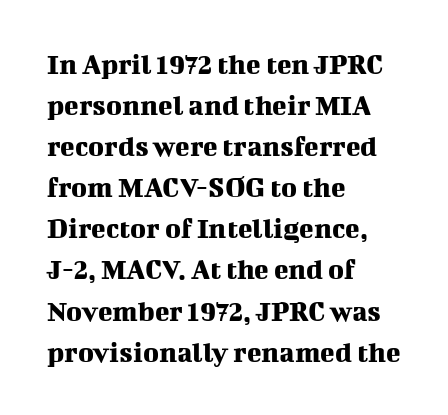
Honestly, the row spacing looks completely unremarkable. A typesetter would call this proportional, since set widths differ per character. Letterform terminals end in serifs throughout the passage. Characters remain perfectly vertical along every line.
